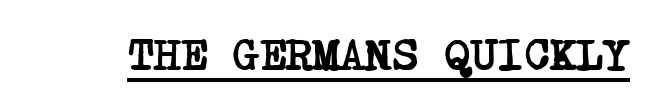
Q: Is the text bold? A: Yes.
Q: Is the typeface a serif or a sans-serif typeface? A: Serif.
Q: Is the text underlined? A: Yes.
Q: Is the spacing between letters normal or unusually wide? A: Normal.
Q: Width (condensed, normal, or wide)? A: Condensed.
Q: Stroke contrast? A: Low.
Q: x-height? A: Large.
